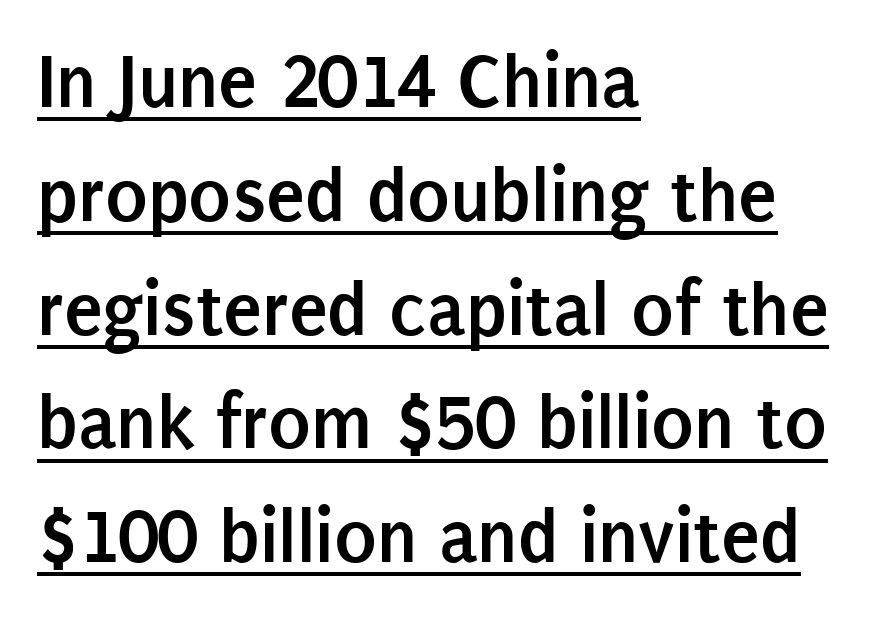
Observe the ordinary spacing: letters are neighbours, not strangers. The glyphs have the mass of a bold cut. Honestly, the row spacing looks completely unremarkable. A typesetter would label this face a sans. Proportional: the letters do not fall into vertical columns. The axis of the letterforms is exactly vertical.
